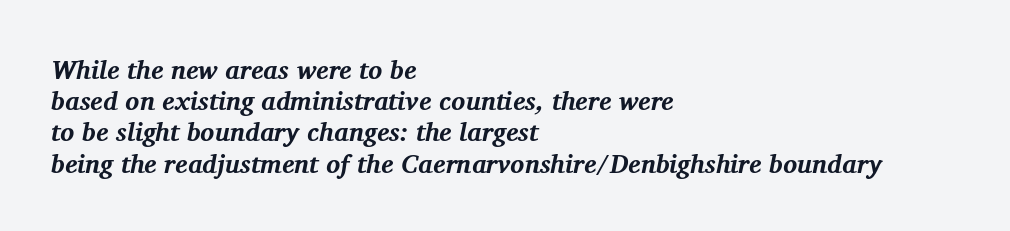
{"italic": "yes", "lean": "right", "slant_degrees": 11, "bold": "yes", "underline": "no", "align": "left", "line_spacing_ratio": 1.2, "letter_spacing": "normal", "letter_spacing_em": 0.0, "glyph_px": 26}
